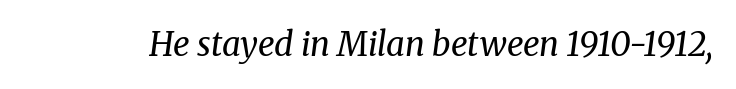
Q: Is the text bold? A: No.
Q: Is the text italic (slanted)? A: Yes, it leans right by about 8 degrees.
Q: Is the typeface a serif or a sans-serif typeface? A: Serif.
Q: Is the text underlined? A: No.
Q: Is the spacing between letters normal or unusually wide? A: Normal.
Q: Width (condensed, normal, or wide)? A: Normal.
Q: Stroke contrast? A: Medium.
Q: x-height? A: Medium.
Q: Monospaced? A: No.
